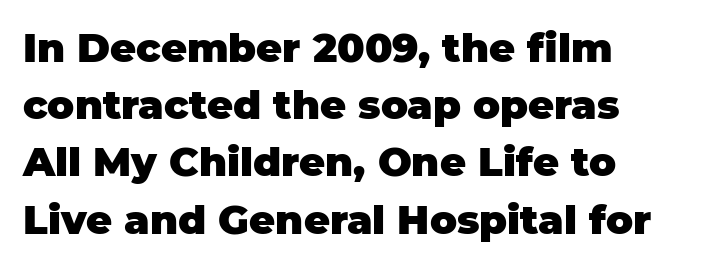
{"serif": "no", "italic": "no", "bold": "yes", "weight": "heavy", "width": "normal", "stroke_contrast": "low", "x_height": "large", "monospaced": "no", "underline": "no", "align": "left", "line_spacing": "normal", "line_spacing_ratio": 1.43, "letter_spacing": "normal", "letter_spacing_em": 0.0, "glyph_px": 40}
